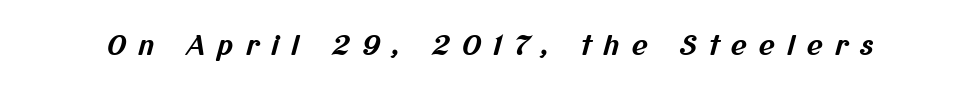
{"bold": "yes", "underline": "no", "letter_spacing": "wide", "letter_spacing_em": 0.45, "glyph_px": 27}
